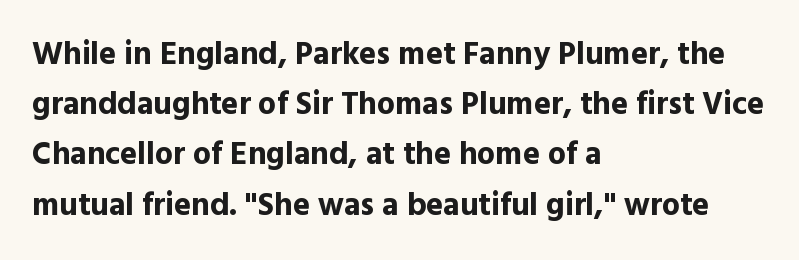
The image shows 32 px bold sans-serif type, upright; set left-aligned, normal line spacing (1.57x), normal letter spacing, not underlined; a medium x-height.
